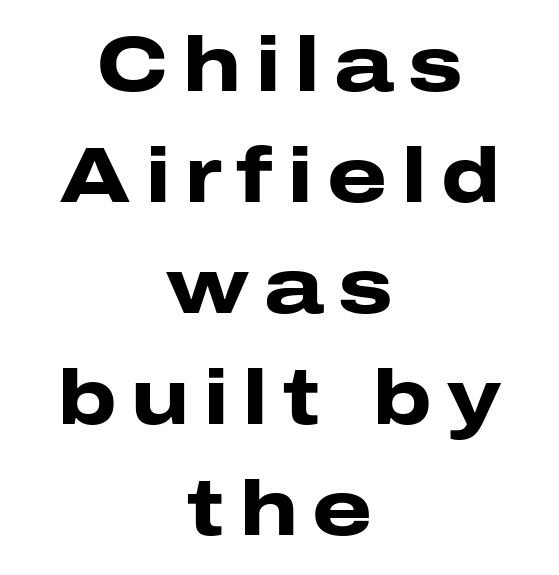
Regarding serifs, this sample does without them. This is the regular roman posture of the typeface. These lines carry a lot of weight — the face is fully bold. Caption: multi-line text, centered on the measure. Unmarked baselines from the first word to the last. Horizontal bands of white between lines are of average thickness.
